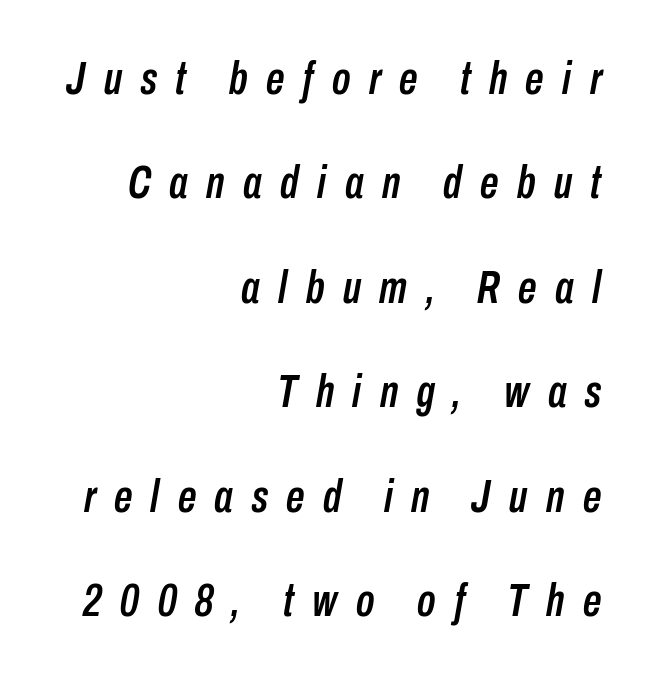
The image shows 46 px condensed type, italic (leaning right); set right-aligned, loose line spacing (2.27x), unusually wide letter spacing (+0.4 em), not underlined; low stroke contrast and a medium x-height.
